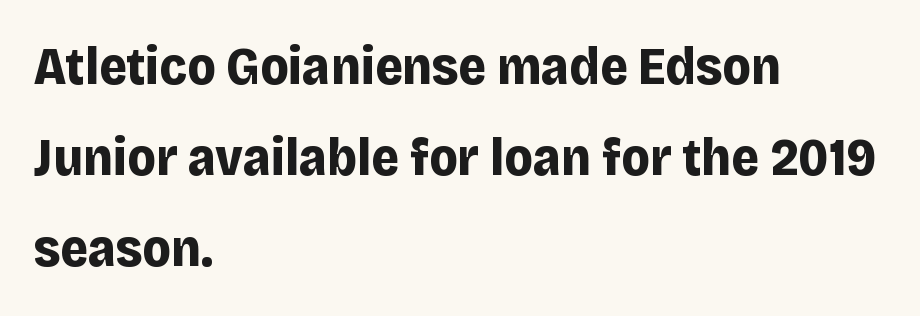
Q: Is the text bold? A: Yes.
Q: Is the text italic (slanted)? A: No, it is upright.
Q: Is the typeface a serif or a sans-serif typeface? A: Sans-serif.
Q: Is the text underlined? A: No.
Q: How is the paragraph aligned? A: Left-aligned.
Q: Is the spacing between letters normal or unusually wide? A: Normal.
Q: Width (condensed, normal, or wide)? A: Normal.
Q: Stroke contrast? A: Low.
Q: x-height? A: Large.
Q: Monospaced? A: No.
